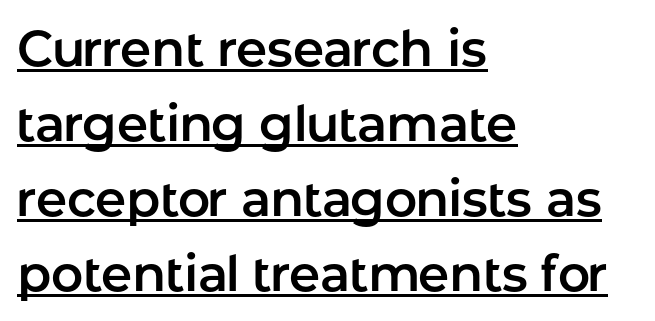
The image shows 50 px sans-serif type, upright; set left-aligned, normal line spacing (1.5x), normal letter spacing, underlined; low stroke contrast and a medium x-height.
